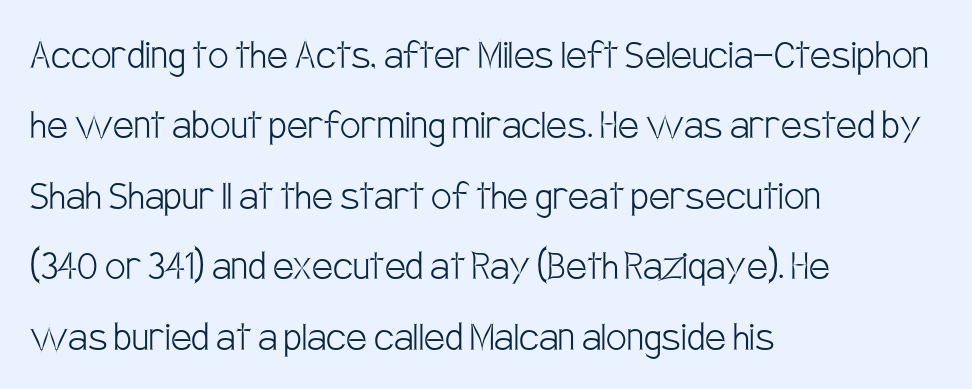
The image shows 46 px light, condensed sans-serif type, upright; set left-aligned, normal line spacing (1.53x), normal letter spacing, not underlined; low stroke contrast and a large x-height.
